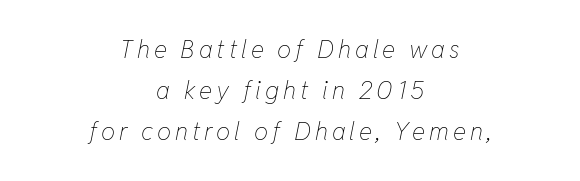
Posture: slanted. Successive baselines arrive at the customary interval. The typesetter chose a symmetrical, centered arrangement here. No extra ink here — the face is not bold.
